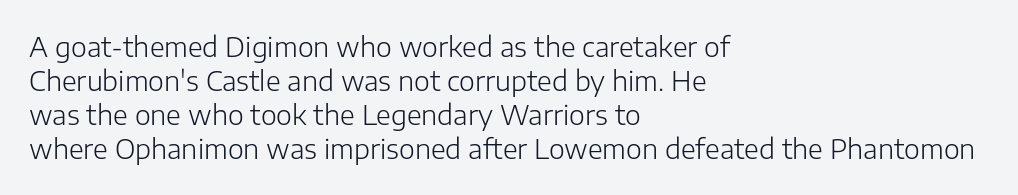
{"italic": "no", "bold": "no", "underline": "no", "align": "left", "line_spacing": "normal", "line_spacing_ratio": 1.26, "letter_spacing": "normal", "letter_spacing_em": 0.0, "glyph_px": 27}
